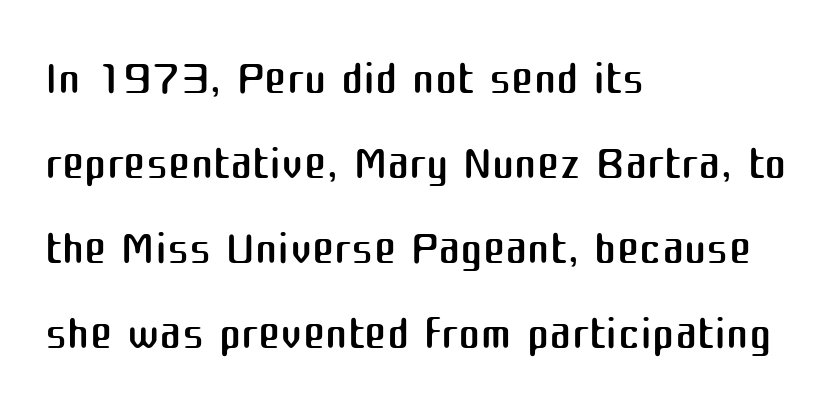
{"serif": "no", "italic": "no", "bold": "no", "weight": "regular", "width": "normal", "stroke_contrast": "medium", "x_height": "medium", "monospaced": "no", "underline": "no", "align": "left", "line_spacing": "normal", "line_spacing_ratio": 1.27, "letter_spacing": "normal", "letter_spacing_em": 0.0, "glyph_px": 67}
